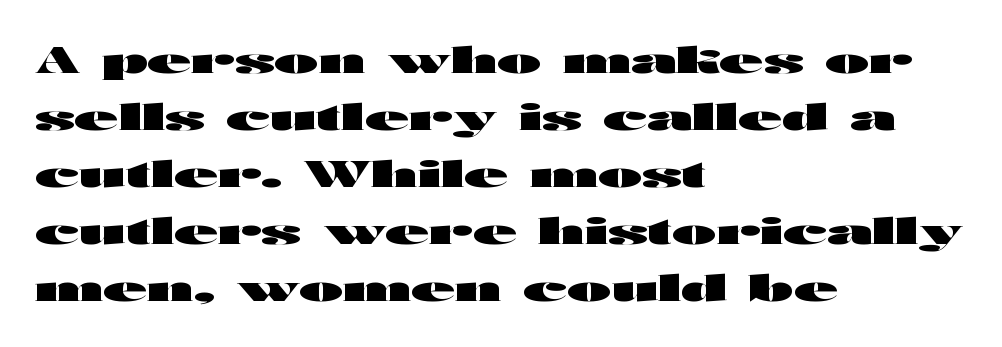
{"serif": "no", "italic": "no", "bold": "yes", "weight": "heavy", "width": "wide", "stroke_contrast": "high", "x_height": "medium", "monospaced": "no", "underline": "no", "align": "left", "line_spacing": "normal", "line_spacing_ratio": 1.58, "letter_spacing": "normal", "letter_spacing_em": 0.0, "glyph_px": 36}
